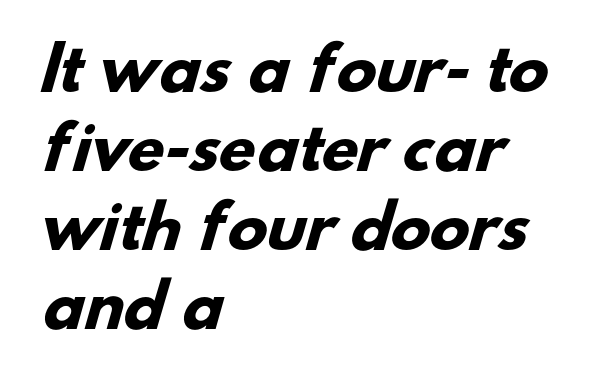
In terms of letterspacing, this is plain default setting. The face used here is proportionally spaced, like ordinary book or web type. Is the block centered? No — it sits flush against the left margin. In terms of leading, this rendering sits right in the middle.
